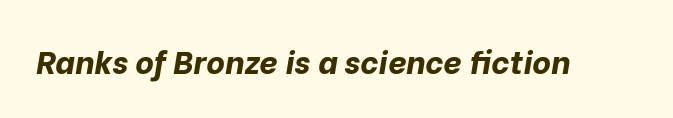
The image shows 32 px bold type, italic (leaning right); set normal letter spacing, not underlined; low stroke contrast and a medium x-height.
